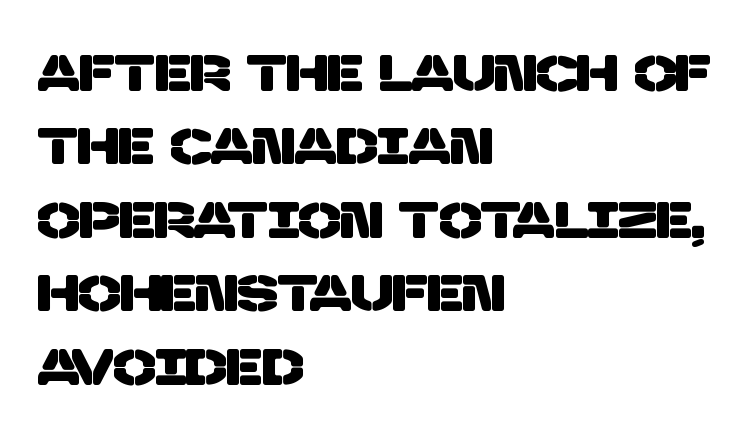
Q: Is the typeface a serif or a sans-serif typeface? A: Sans-serif.
Q: Is the text underlined? A: No.
Q: How is the paragraph aligned? A: Left-aligned.
Q: Is the spacing between letters normal or unusually wide? A: Normal.
Q: Is the spacing between lines tight, normal or loose? A: Normal.
Q: Width (condensed, normal, or wide)? A: Normal.
Q: Stroke contrast? A: Low.
Q: x-height? A: Large.
Q: Monospaced? A: No.
